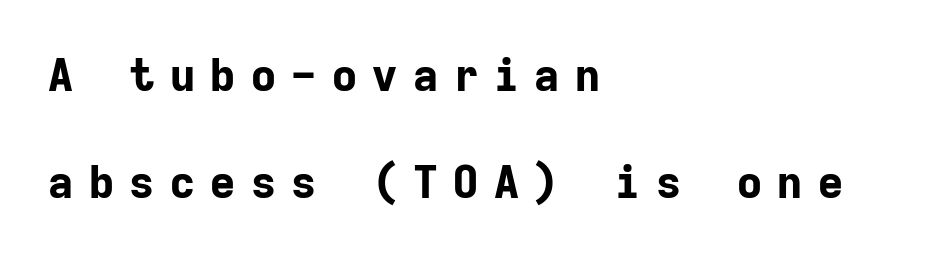
The image shows 45 px bold sans-serif type, upright, monospaced; set left-aligned, loose line spacing (2.37x), unusually wide letter spacing (+0.3 em), not underlined; low stroke contrast and a medium x-height.
